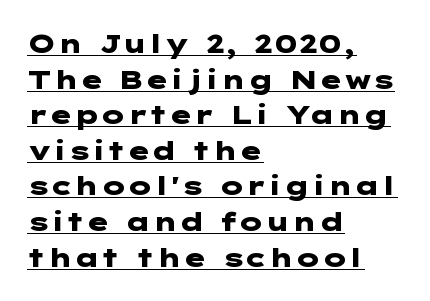
Q: Is the text bold? A: Yes.
Q: Is the text italic (slanted)? A: No, it is upright.
Q: Is the text underlined? A: Yes.
Q: How is the paragraph aligned? A: Left-aligned.
Q: Is the spacing between letters normal or unusually wide? A: Normal.
Q: Is the spacing between lines tight, normal or loose? A: Normal.
